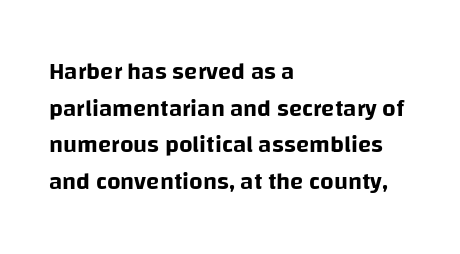
{"italic": "no", "underline": "no", "align": "left", "line_spacing": "normal", "line_spacing_ratio": 1.53, "letter_spacing": "normal", "letter_spacing_em": 0.0, "glyph_px": 24}
